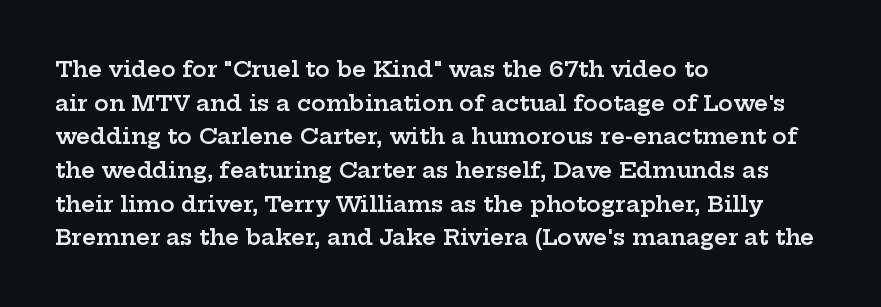
The image shows 22 px text type, upright; set left-aligned, normal line spacing (1.53x), normal letter spacing, not underlined.
